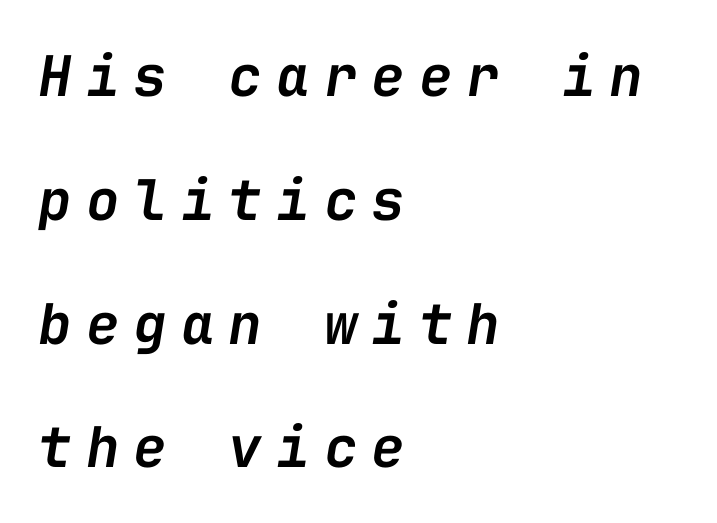
These words are printed semibold, heavier than regular yet not bold. Here the glyphs are tracked loosely, breaking word shapes into spaced letters. The face used here is monospaced, like something from a code editor. A clean baseline with only descenders dipping below it.
